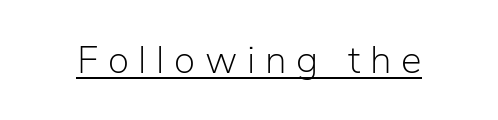
{"serif": "no", "italic": "no", "bold": "no", "weight": "light", "width": "normal", "stroke_contrast": "low", "x_height": "medium", "monospaced": "no", "underline": "yes", "letter_spacing": "wide", "letter_spacing_em": 0.25, "glyph_px": 39}
